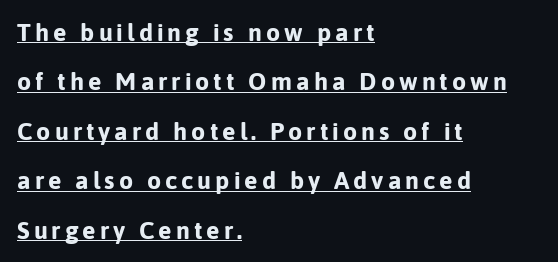
The image shows 25 px bold type, upright; set left-aligned, loose line spacing (1.98x), underlined.
